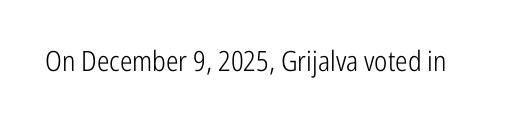
The image shows 28 px light, condensed sans-serif type, upright; set normal letter spacing, not underlined; low stroke contrast and a medium x-height.
